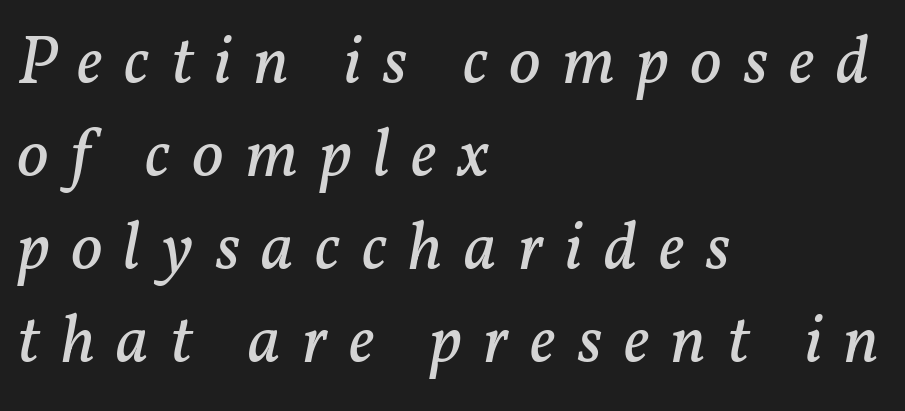
Q: Is the text bold? A: No.
Q: Is the text italic (slanted)? A: Yes, it leans right by about 11 degrees.
Q: Is the typeface a serif or a sans-serif typeface? A: Serif.
Q: Is the text underlined? A: No.
Q: How is the paragraph aligned? A: Left-aligned.
Q: Is the spacing between letters normal or unusually wide? A: Unusually wide.
Q: Is the spacing between lines tight, normal or loose? A: Normal.
Q: Width (condensed, normal, or wide)? A: Normal.
Q: Stroke contrast? A: Low.
Q: x-height? A: Medium.
Q: Monospaced? A: No.
